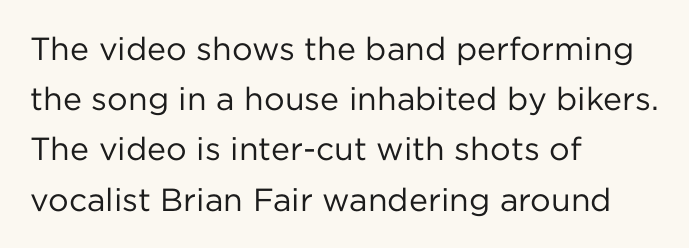
Q: Is the text bold? A: No.
Q: Is the text italic (slanted)? A: No, it is upright.
Q: Is the typeface a serif or a sans-serif typeface? A: Sans-serif.
Q: Is the text underlined? A: No.
Q: How is the paragraph aligned? A: Left-aligned.
Q: Is the spacing between letters normal or unusually wide? A: Normal.
Q: Is the spacing between lines tight, normal or loose? A: Normal.
Q: Width (condensed, normal, or wide)? A: Normal.
Q: Stroke contrast? A: Low.
Q: x-height? A: Medium.
Q: Monospaced? A: No.
